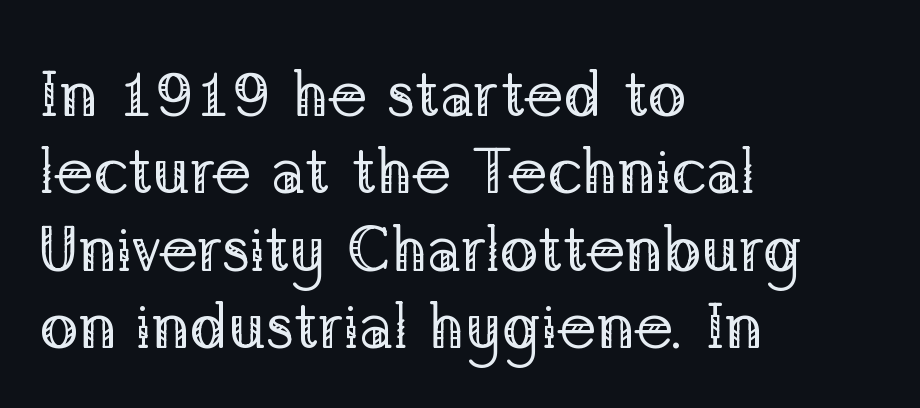
{"serif": "yes", "italic": "no", "bold": "no", "weight": "regular", "width": "normal", "stroke_contrast": "low", "x_height": "medium", "monospaced": "no", "underline": "no", "align": "left", "line_spacing_ratio": 1.21, "letter_spacing": "normal", "letter_spacing_em": 0.0, "glyph_px": 64}
